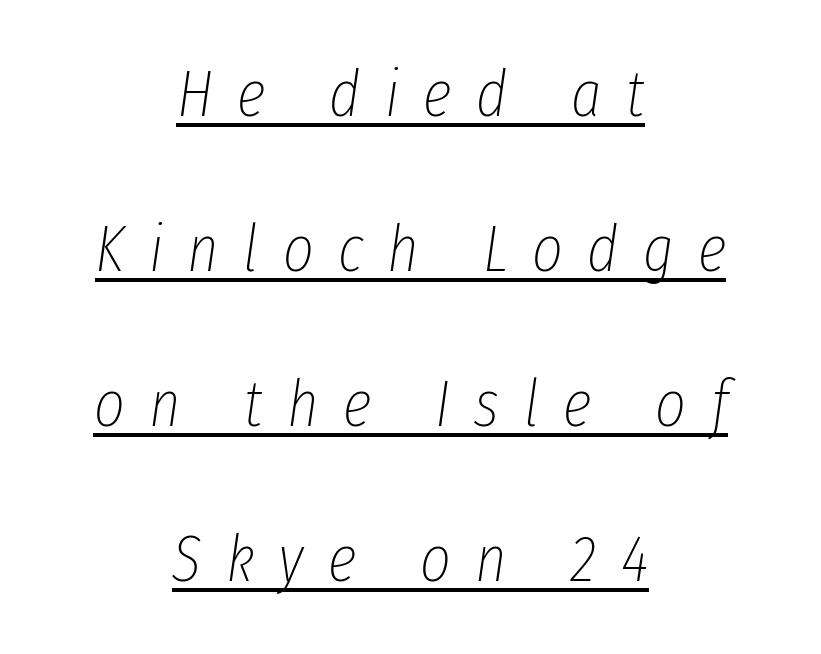
The image shows 66 px thin, condensed type, italic (leaning right); set centered, loose line spacing (2.35x), unusually wide letter spacing (+0.37 em), underlined; low stroke contrast and a medium x-height.
